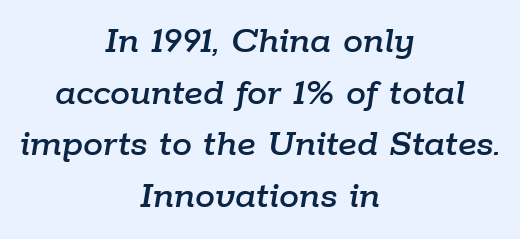
Alignment: centered. Underline: absent. Think of a printed novel: that variable character pitch is what you see here. Each new line begins a customary step beneath the previous one.
